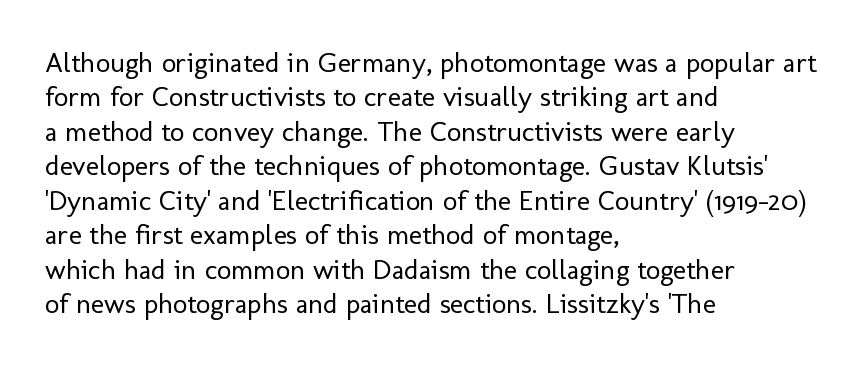
The image shows 28 px regular-weight sans-serif type, upright; set left-aligned, line spacing 1.23x, normal letter spacing, not underlined; low stroke contrast and a medium x-height.
